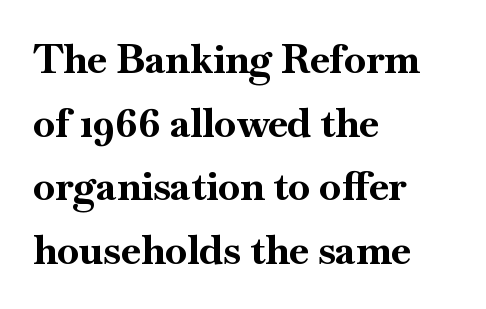
Do the characters align in a grid? No, the font is proportional. Set as a true bold cut, around the 700 mark. Posture: vertical. Nobody drew a line under any word here. This block has exactly the height ordinary leading produces. Note: serifs present on the glyphs.
